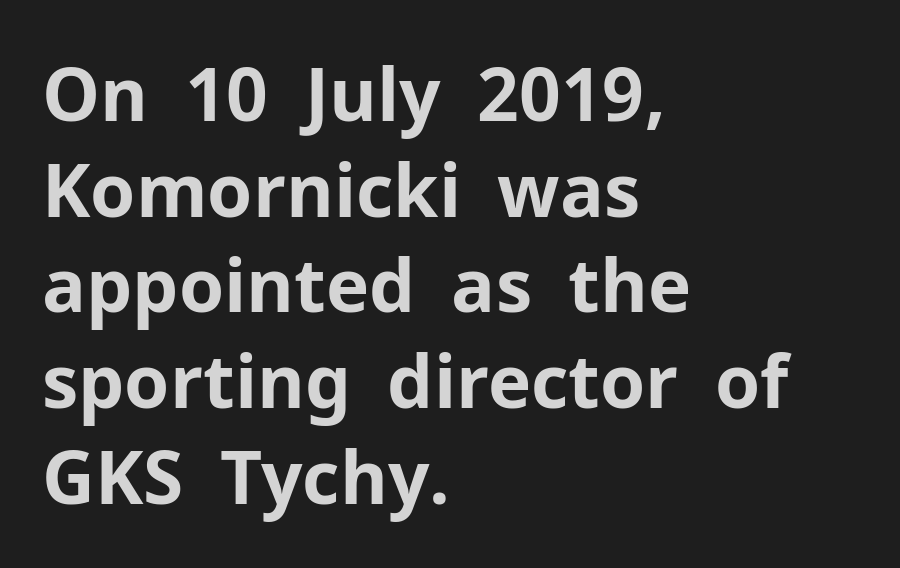
The compositor pushed each line to the left boundary. Stroke terminals: plain, sans-serif. Descenders hang freely into open space. This block has exactly the height ordinary leading produces. A typesetter would call this zero additional tracking.
